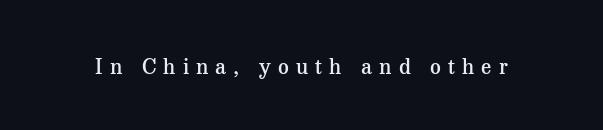
{"italic": "no", "bold": "semi", "underline": "no", "letter_spacing": "wide", "letter_spacing_em": 0.34, "glyph_px": 21}
